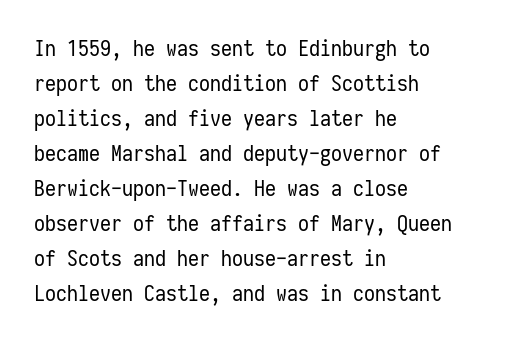
{"italic": "no", "bold": "no", "underline": "no", "align": "left", "line_spacing": "normal", "line_spacing_ratio": 1.59, "letter_spacing": "normal", "letter_spacing_em": 0.0, "glyph_px": 22}
